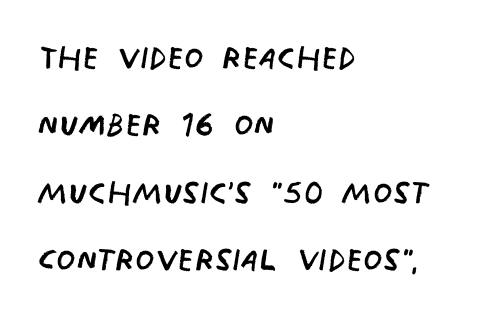
Font category for this specimen: sans-serif. Check the space under the baseline: it is left empty. Line beginnings align vertically; line endings do not. The tracking reads as untouched default to a designer's eye. Compared with a typical body face, this is equally light or lighter still.
